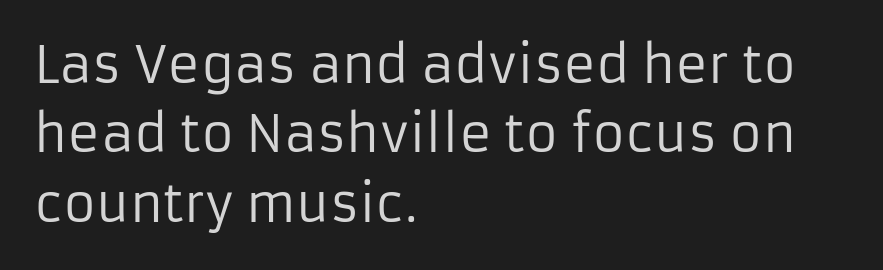
Q: Is the text bold? A: No.
Q: Is the text italic (slanted)? A: No, it is upright.
Q: Is the typeface a serif or a sans-serif typeface? A: Sans-serif.
Q: Is the text underlined? A: No.
Q: How is the paragraph aligned? A: Left-aligned.
Q: Is the spacing between letters normal or unusually wide? A: Normal.
Q: Is the spacing between lines tight, normal or loose? A: Normal.
Q: Width (condensed, normal, or wide)? A: Normal.
Q: Stroke contrast? A: Low.
Q: x-height? A: Medium.
Q: Monospaced? A: No.
